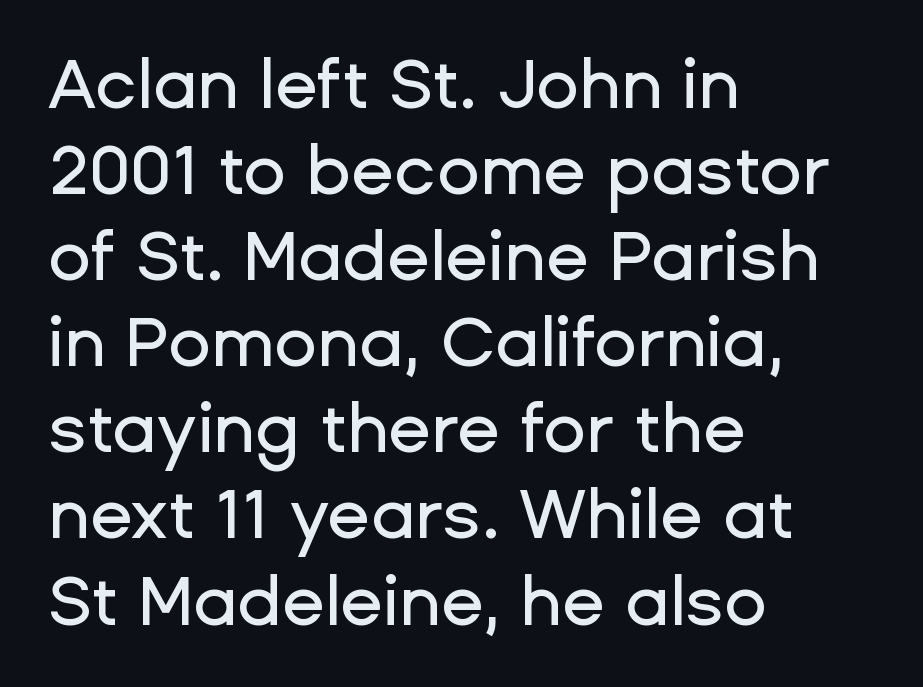
The image shows 70 px sans-serif type, upright; set left-aligned, line spacing 1.23x, normal letter spacing, not underlined; low stroke contrast and a medium x-height.
